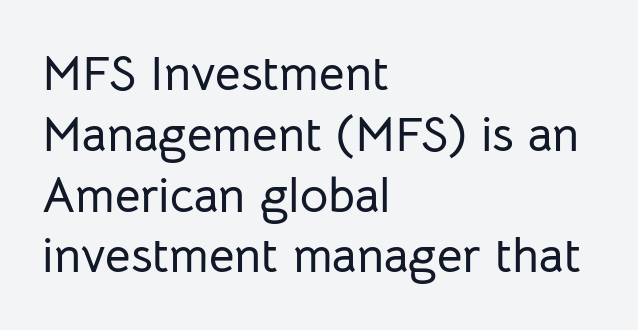
The rendering uses natural spacing where letterforms have individual widths. No extra tracking has been applied to these lines. The font's upright variant was chosen for this text. The face used here is a sans, in the tradition of grotesques and geometrics. Bare-footed words on every line.
